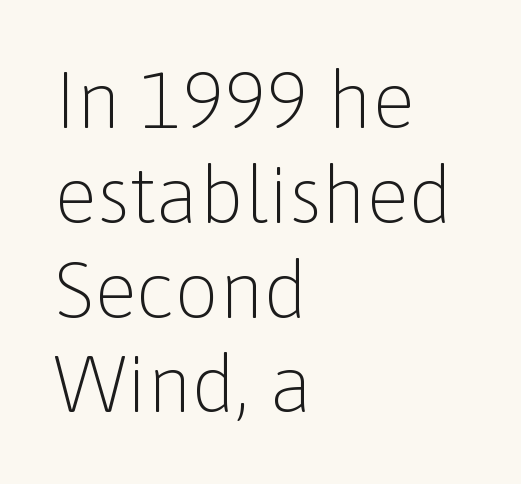
Q: Is the text bold? A: No.
Q: Is the text italic (slanted)? A: No, it is upright.
Q: Is the typeface a serif or a sans-serif typeface? A: Sans-serif.
Q: Is the text underlined? A: No.
Q: How is the paragraph aligned? A: Left-aligned.
Q: Is the spacing between letters normal or unusually wide? A: Normal.
Q: Width (condensed, normal, or wide)? A: Normal.
Q: Stroke contrast? A: Low.
Q: x-height? A: Medium.
Q: Monospaced? A: No.
